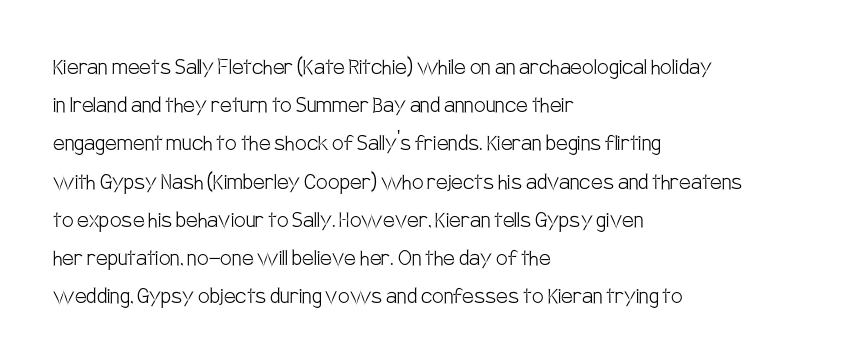
Q: Is the text bold? A: No.
Q: Is the text italic (slanted)? A: No, it is upright.
Q: Is the text underlined? A: No.
Q: How is the paragraph aligned? A: Left-aligned.
Q: Is the spacing between letters normal or unusually wide? A: Normal.
Q: Is the spacing between lines tight, normal or loose? A: Normal.
